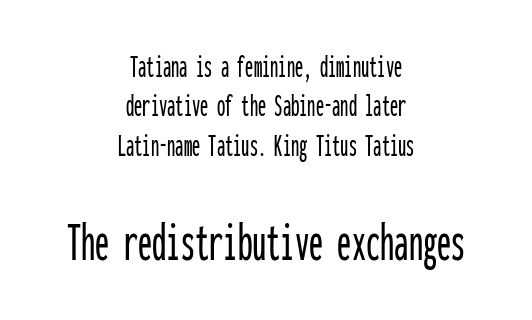
The image shows 57 px condensed sans-serif type, upright, monospaced; set centered, line spacing 1.19x, normal letter spacing, not underlined; the second (bottom) block is 1.73x larger; low stroke contrast and a medium x-height.
